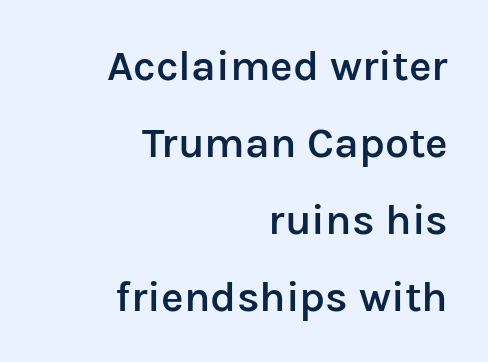
{"serif": "no", "italic": "no", "bold": "semi", "weight": "semibold", "width": "normal", "stroke_contrast": "low", "x_height": "medium", "monospaced": "no", "underline": "no", "align": "right", "line_spacing_ratio": 1.79, "letter_spacing": "normal", "letter_spacing_em": 0.0, "glyph_px": 43}
